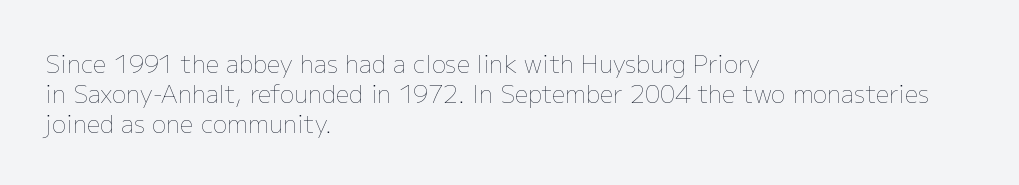
{"italic": "no", "bold": "no", "underline": "no", "align": "left", "line_spacing": "normal", "line_spacing_ratio": 1.25, "letter_spacing": "normal", "letter_spacing_em": 0.0, "glyph_px": 24}
